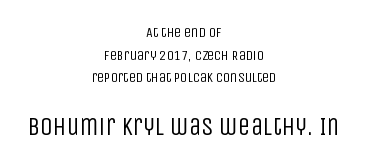
Q: Is the text bold? A: No.
Q: Is the text italic (slanted)? A: No, it is upright.
Q: Is the text underlined? A: No.
Q: How is the paragraph aligned? A: Centered.
Q: Is the spacing between letters normal or unusually wide? A: Normal.
Q: Is the spacing between lines tight, normal or loose? A: Normal.
Q: Which block of text is set in a larger size, the first (top) or the second (bottom)? A: The second (bottom) one.
